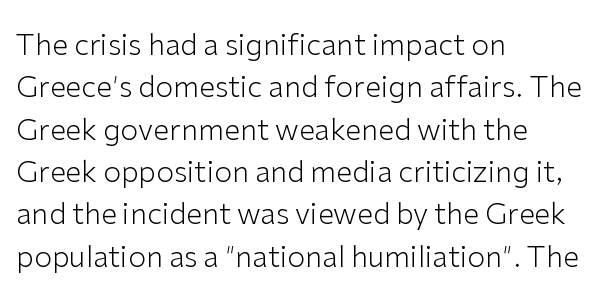
Q: Is the text bold? A: No.
Q: Is the text italic (slanted)? A: No, it is upright.
Q: Is the typeface a serif or a sans-serif typeface? A: Sans-serif.
Q: Is the text underlined? A: No.
Q: How is the paragraph aligned? A: Left-aligned.
Q: Is the spacing between letters normal or unusually wide? A: Normal.
Q: Is the spacing between lines tight, normal or loose? A: Normal.
Q: Width (condensed, normal, or wide)? A: Normal.
Q: Stroke contrast? A: Low.
Q: x-height? A: Medium.
Q: Monospaced? A: No.
